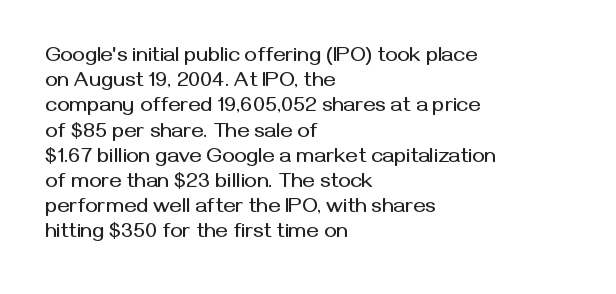
The image shows 21 px text type, upright; set left-aligned, line spacing 1.2x, normal letter spacing, not underlined.
